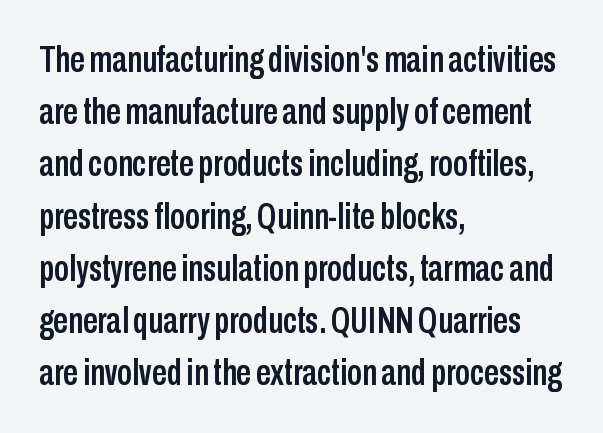
Q: Is the text italic (slanted)? A: No, it is upright.
Q: Is the typeface a serif or a sans-serif typeface? A: Sans-serif.
Q: Is the text underlined? A: No.
Q: How is the paragraph aligned? A: Left-aligned.
Q: Is the spacing between letters normal or unusually wide? A: Normal.
Q: Is the spacing between lines tight, normal or loose? A: Normal.
Q: Width (condensed, normal, or wide)? A: Condensed.
Q: Stroke contrast? A: Low.
Q: x-height? A: Medium.
Q: Monospaced? A: No.
